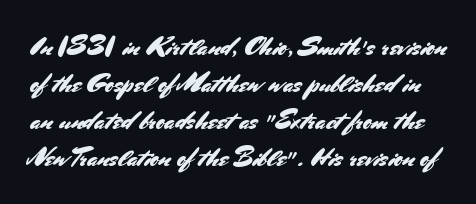
The letters sit at their default tracking, neither squeezed nor spread. The specimen omits any rule beneath the text block's lines. The designer left line spacing at the default.
